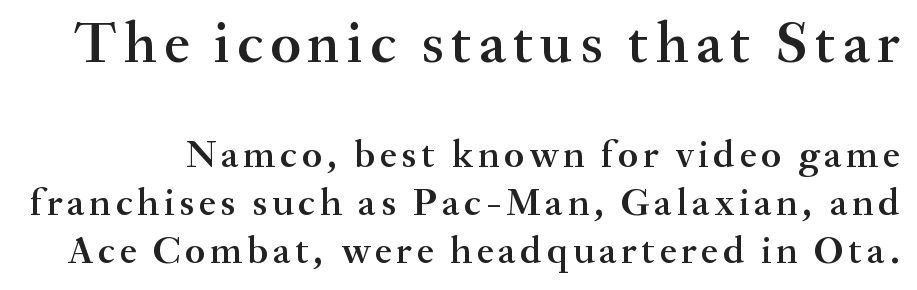
Q: Is the text bold? A: Semi-bold.
Q: Is the text italic (slanted)? A: No, it is upright.
Q: Is the typeface a serif or a sans-serif typeface? A: Serif.
Q: Is the text underlined? A: No.
Q: Which block of text is set in a larger size, the first (top) or the second (bottom)? A: The first (top) one.
Q: Width (condensed, normal, or wide)? A: Normal.
Q: Stroke contrast? A: Medium.
Q: x-height? A: Small.
Q: Monospaced? A: No.
